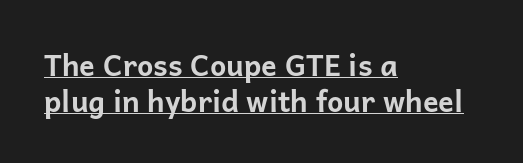
Chunky letters — that's bold for sure. Notice how the passage keeps a crisp vertical edge on the left only. A roman cut, with each character standing at attention. The characters display no serif detailing; their extremities are plain.
